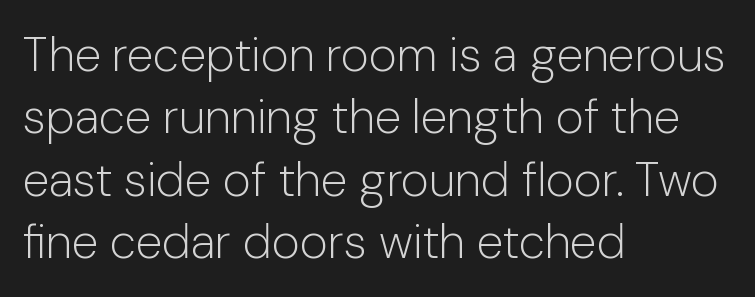
The image shows 48 px light sans-serif type, upright; set left-aligned, normal line spacing (1.3x), normal letter spacing, not underlined; low stroke contrast and a medium x-height.
